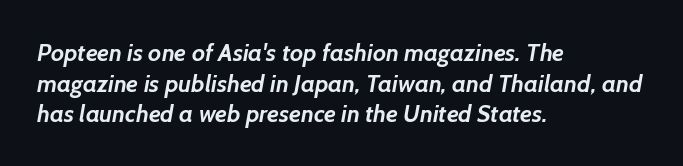
The image shows 24 px bold type; set left-aligned, normal line spacing (1.28x), normal letter spacing, not underlined.
